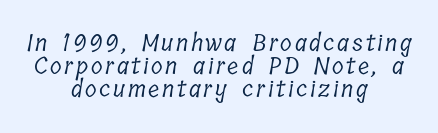
{"bold": "no", "underline": "no", "align": "center", "line_spacing": "tight", "line_spacing_ratio": 0.96, "glyph_px": 24}
